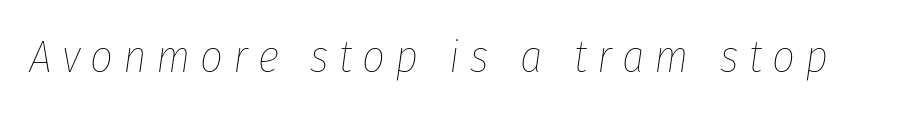
The image shows 45 px thin, condensed type, italic (leaning right); set unusually wide letter spacing (+0.22 em), not underlined; low stroke contrast and a medium x-height.
